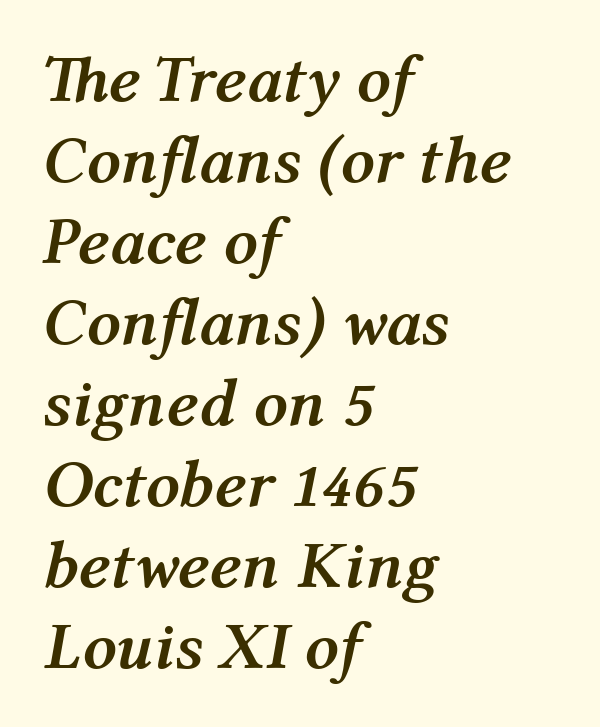
Notice how the passage keeps a crisp vertical edge on the left only. A bare baseline throughout the passage. The passage shown is typed in a proportional face where columns would drift. Is the letter spacing exaggerated? No — it looks like the ordinary default. Slant detected: the letters are inclined.
